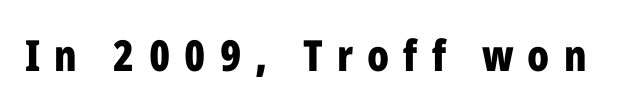
The face used here is proportionally spaced, like ordinary book or web type. The passage shown is emphatically bold. This rendering employs a face without finishing strokes, i.e., a sans-serif. Every stem runs plumb, perpendicular to the baseline. Someone cranked the tracking dial way up on this one.
